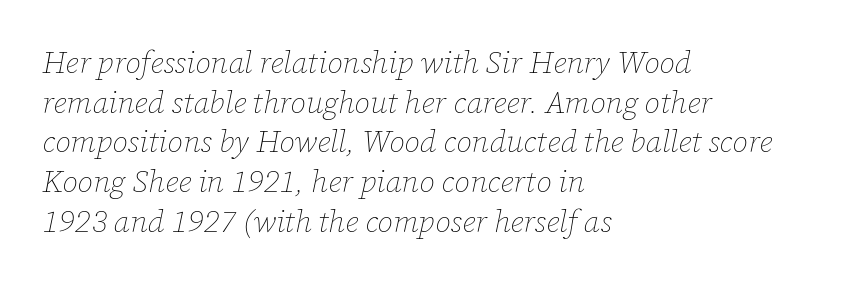
The image shows 31 px thin type, italic (leaning right); set left-aligned, normal line spacing (1.28x), normal letter spacing, not underlined; low stroke contrast and a medium x-height.
